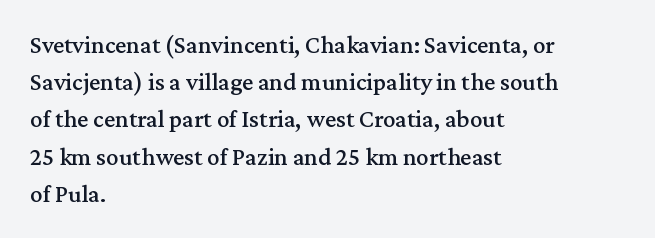
{"italic": "no", "underline": "no", "align": "left", "line_spacing": "normal", "line_spacing_ratio": 1.49, "letter_spacing": "normal", "letter_spacing_em": 0.0, "glyph_px": 25}
